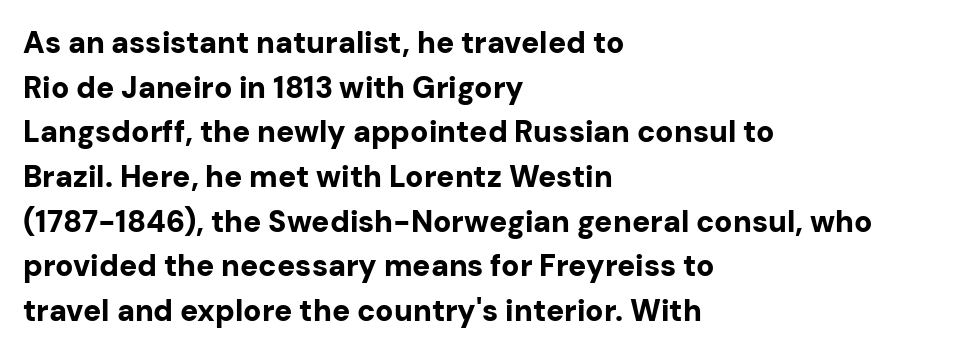
Q: Is the text bold? A: Yes.
Q: Is the text italic (slanted)? A: No, it is upright.
Q: Is the typeface a serif or a sans-serif typeface? A: Sans-serif.
Q: Is the text underlined? A: No.
Q: How is the paragraph aligned? A: Left-aligned.
Q: Is the spacing between letters normal or unusually wide? A: Normal.
Q: Is the spacing between lines tight, normal or loose? A: Normal.
Q: Width (condensed, normal, or wide)? A: Normal.
Q: Stroke contrast? A: Low.
Q: x-height? A: Medium.
Q: Monospaced? A: No.
